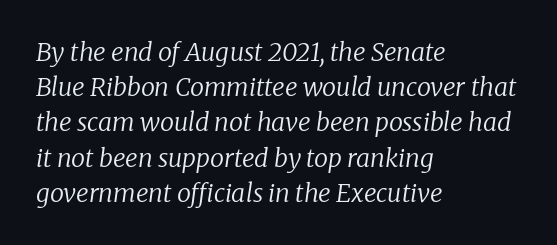
{"italic": "yes", "lean": "right", "slant_degrees": 8, "bold": "no", "underline": "no", "align": "left", "line_spacing": "normal", "line_spacing_ratio": 1.41, "letter_spacing": "normal", "letter_spacing_em": 0.0, "glyph_px": 25}
